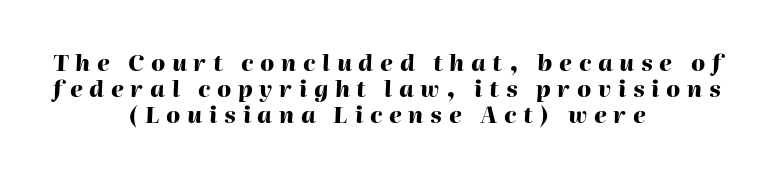
The image shows 23 px bold type, italic (leaning right); set centered, tight line spacing (1.13x), unusually wide letter spacing (+0.29 em), not underlined.
